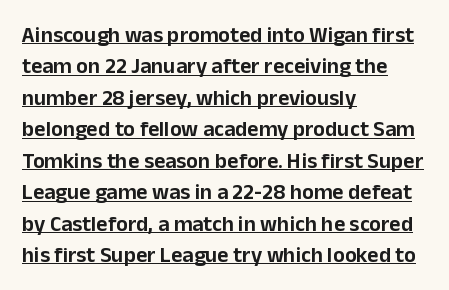
Rows of type keep a routine distance in the vertical direction. Typeset ragged right — the left edge is the straight one. The rendered words wear a rule along their underside. The rendering keeps characters at their native spacing.
